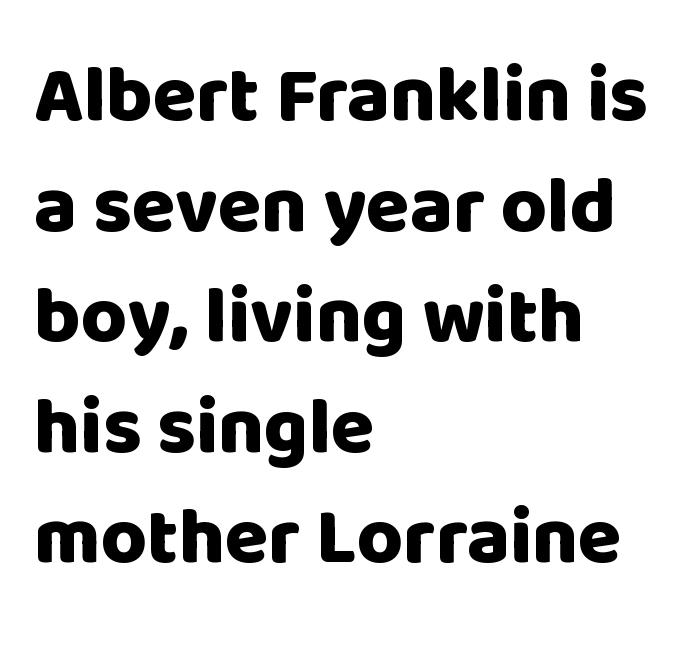
{"serif": "no", "italic": "no", "bold": "yes", "weight": "heavy", "width": "normal", "stroke_contrast": "low", "x_height": "large", "monospaced": "no", "underline": "no", "align": "left", "line_spacing": "normal", "line_spacing_ratio": 1.4, "letter_spacing": "normal", "letter_spacing_em": 0.0, "glyph_px": 79}
